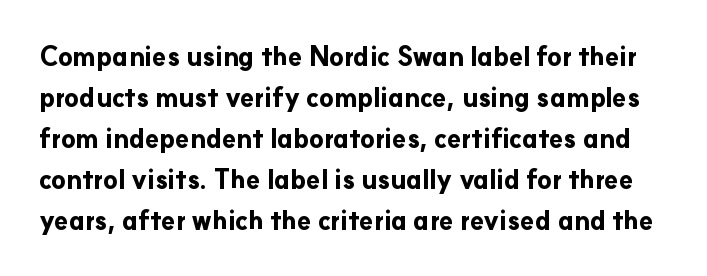
Q: Is the text bold? A: Yes.
Q: Is the text italic (slanted)? A: No, it is upright.
Q: Is the text underlined? A: No.
Q: Is the spacing between letters normal or unusually wide? A: Normal.
Q: Is the spacing between lines tight, normal or loose? A: Normal.
